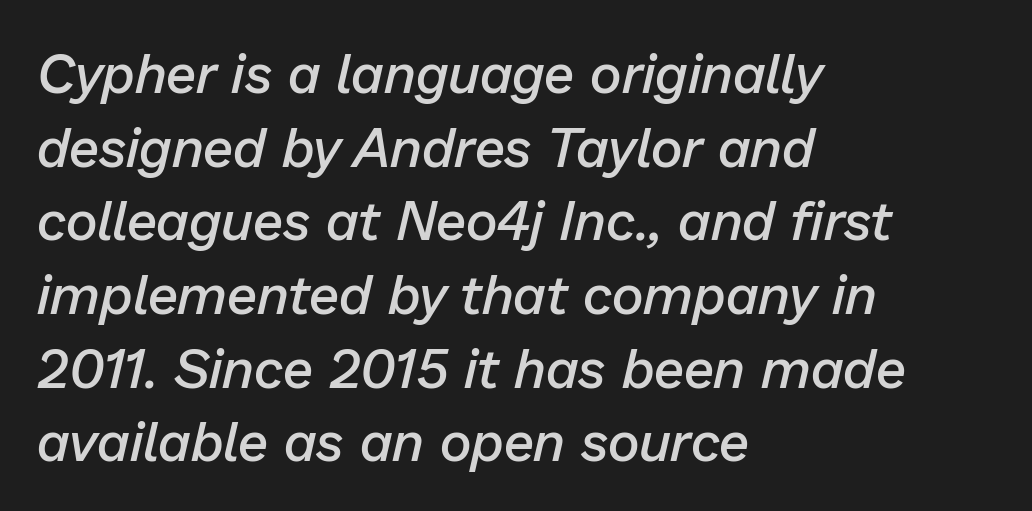
{"italic": "yes", "lean": "right", "slant_degrees": 13, "bold": "semi", "weight": "semibold", "width": "normal", "stroke_contrast": "low", "x_height": "medium", "monospaced": "no", "underline": "no", "align": "left", "line_spacing": "normal", "line_spacing_ratio": 1.34, "letter_spacing": "normal", "letter_spacing_em": 0.0, "glyph_px": 55}
